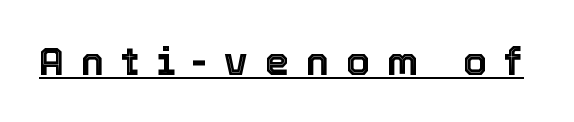
{"italic": "no", "width": "normal", "x_height": "medium", "monospaced": "no", "underline": "yes", "letter_spacing": "wide", "letter_spacing_em": 0.43, "glyph_px": 39}
